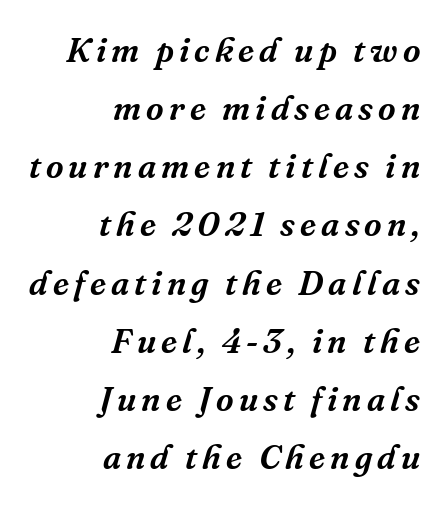
The image shows 34 px serif type, italic (leaning right); set right-aligned, line spacing 1.71x, not underlined; medium stroke contrast and a medium x-height.
